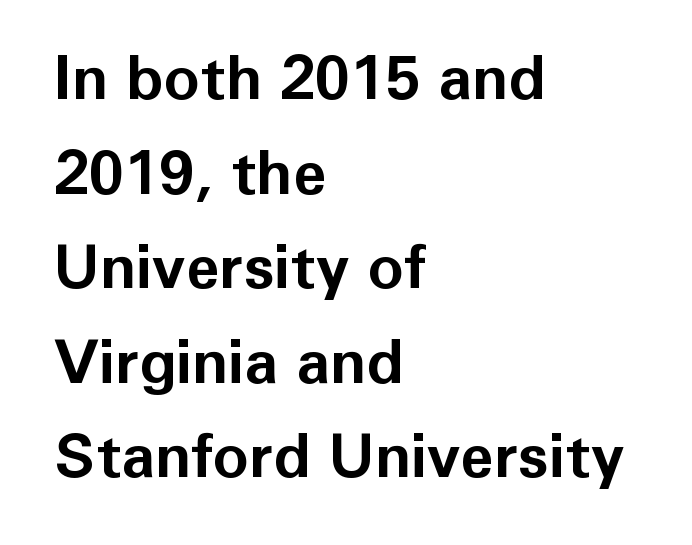
{"serif": "no", "italic": "no", "bold": "yes", "weight": "bold", "width": "normal", "stroke_contrast": "low", "x_height": "medium", "monospaced": "no", "underline": "no", "align": "left", "line_spacing": "normal", "line_spacing_ratio": 1.55, "letter_spacing": "normal", "letter_spacing_em": 0.0, "glyph_px": 61}
